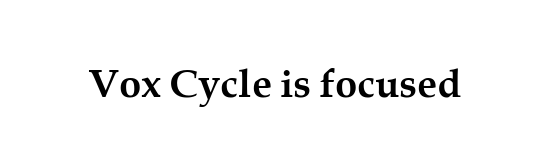
The image shows 40 px semibold serif type, upright; set normal letter spacing, not underlined; medium stroke contrast and a medium x-height.
